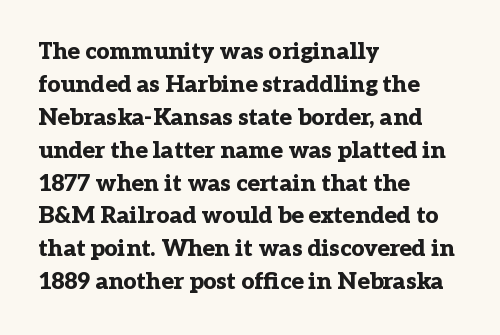
{"italic": "no", "bold": "yes", "underline": "no", "align": "left", "line_spacing": "normal", "line_spacing_ratio": 1.43, "letter_spacing": "normal", "letter_spacing_em": 0.0, "glyph_px": 23}
